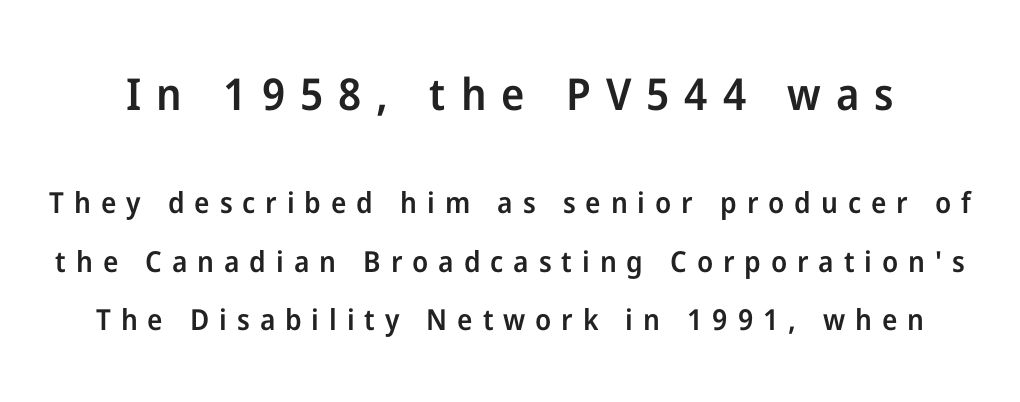
The image shows 44 px semibold sans-serif type, upright; set loose line spacing (2.02x), unusually wide letter spacing (+0.34 em), not underlined; the first (top) block is 1.52x larger; low stroke contrast and a medium x-height.
